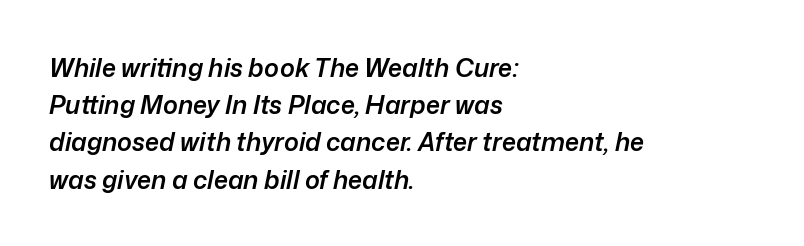
Just letters on the line, the space beneath them empty. These lines stack with their left ends in a neat column. The rows are spaced the way most documents space them. This rendering leaves character spacing at its baseline value.
